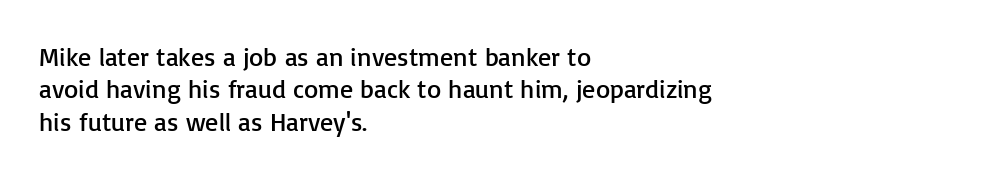
{"italic": "no", "bold": "no", "underline": "no", "align": "left", "line_spacing": "normal", "line_spacing_ratio": 1.25, "letter_spacing": "normal", "letter_spacing_em": 0.0, "glyph_px": 26}
